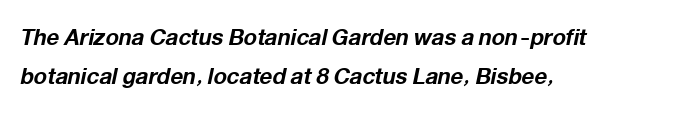
Designer's note — italics engaged. The rendering anchors every line to the left-hand side. Notice how thick the strokes are: this is what a full bold looks like. The tracking reads as untouched default to a designer's eye. The baseline area is clear.
